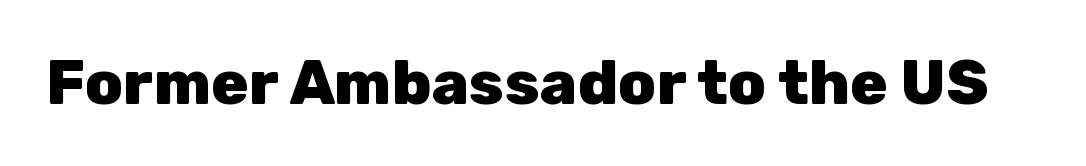
{"serif": "no", "italic": "no", "bold": "yes", "weight": "heavy", "width": "normal", "stroke_contrast": "low", "x_height": "medium", "monospaced": "no", "underline": "no", "letter_spacing": "normal", "letter_spacing_em": 0.0, "glyph_px": 62}
